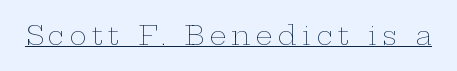
Italic: no, the glyphs are upright roman. Words appear elongated and porous because spacing is wide. The font sits on the lighter half of the weight spectrum, regular included. Underline: present.
